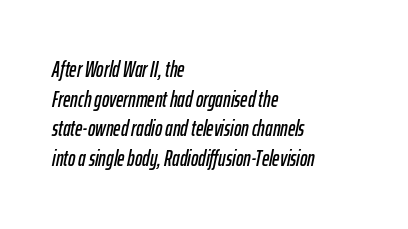
The image shows 22 px text type, italic (leaning right); set left-aligned, normal line spacing (1.35x), normal letter spacing, not underlined.
